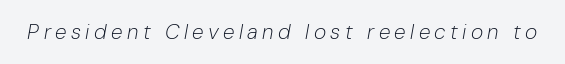
Q: Is the text bold? A: No.
Q: Is the text italic (slanted)? A: Yes, it leans right by about 10 degrees.
Q: Is the text underlined? A: No.
Q: Is the spacing between letters normal or unusually wide? A: Unusually wide.
